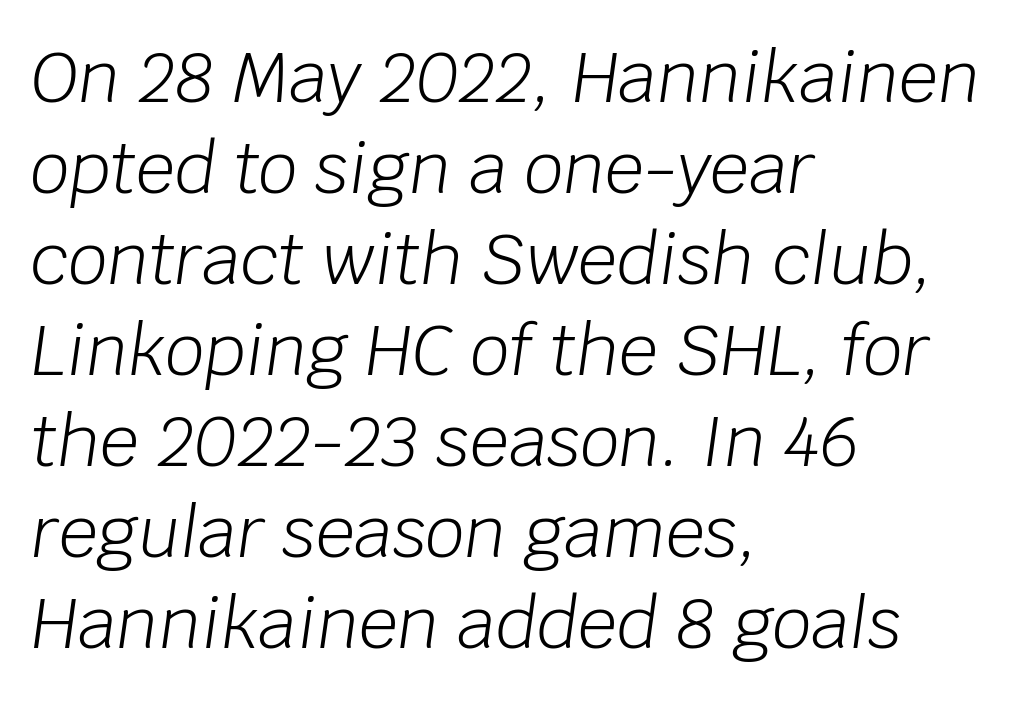
The image shows 69 px light type, italic (leaning right); set left-aligned, normal line spacing (1.32x), normal letter spacing, not underlined; low stroke contrast and a large x-height.
